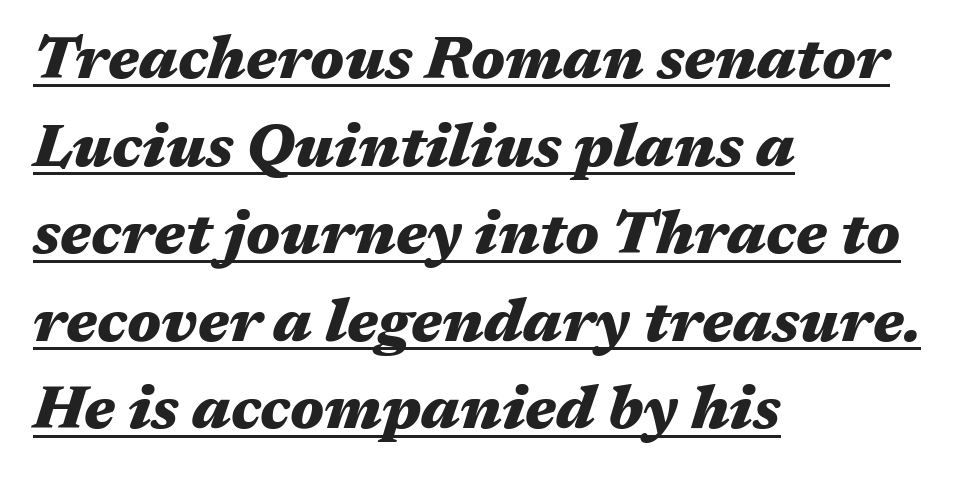
{"italic": "yes", "lean": "right", "slant_degrees": 17, "bold": "yes", "weight": "heavy", "width": "wide", "stroke_contrast": "medium", "x_height": "medium", "monospaced": "no", "underline": "yes", "align": "left", "line_spacing": "normal", "line_spacing_ratio": 1.46, "letter_spacing": "normal", "letter_spacing_em": 0.0, "glyph_px": 60}
